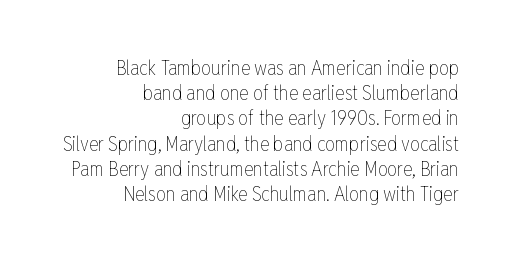
The image shows 20 px text type, upright; set right-aligned, normal line spacing (1.26x), normal letter spacing, not underlined.
